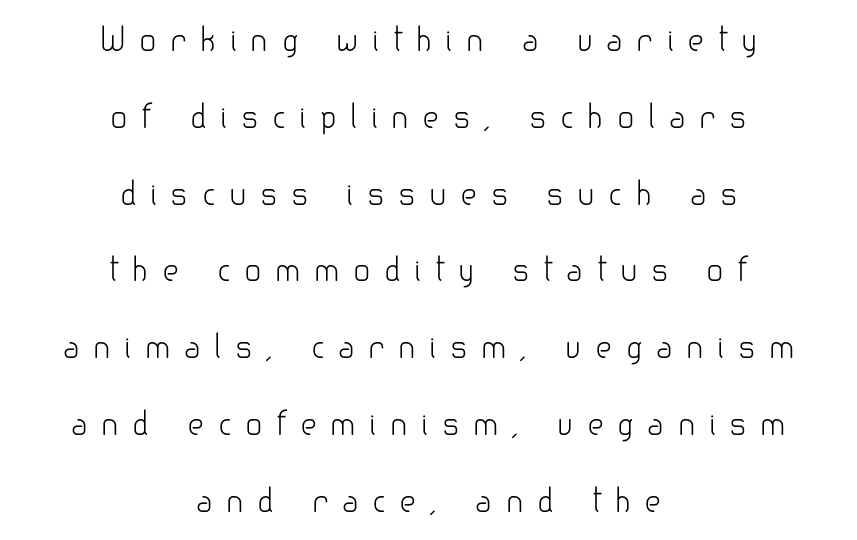
Q: Is the text bold? A: No.
Q: Is the text italic (slanted)? A: No, it is upright.
Q: Is the typeface a serif or a sans-serif typeface? A: Sans-serif.
Q: Is the text underlined? A: No.
Q: How is the paragraph aligned? A: Centered.
Q: Is the spacing between letters normal or unusually wide? A: Unusually wide.
Q: Is the spacing between lines tight, normal or loose? A: Loose.
Q: Width (condensed, normal, or wide)? A: Normal.
Q: Stroke contrast? A: Low.
Q: x-height? A: Small.
Q: Monospaced? A: No.
